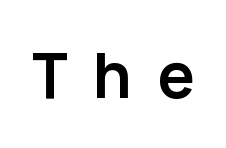
{"serif": "no", "italic": "no", "bold": "yes", "weight": "semibold", "width": "normal", "stroke_contrast": "low", "x_height": "medium", "monospaced": "no", "underline": "no", "letter_spacing": "wide", "letter_spacing_em": 0.42, "glyph_px": 62}
